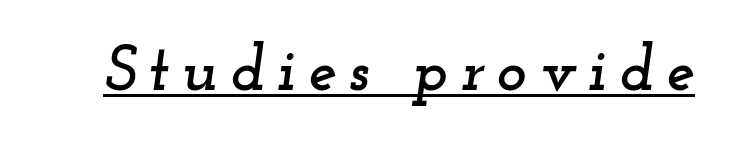
{"serif": "yes", "italic": "yes", "lean": "right", "slant_degrees": 12, "width": "wide", "stroke_contrast": "low", "x_height": "small", "monospaced": "no", "underline": "yes", "glyph_px": 64}
